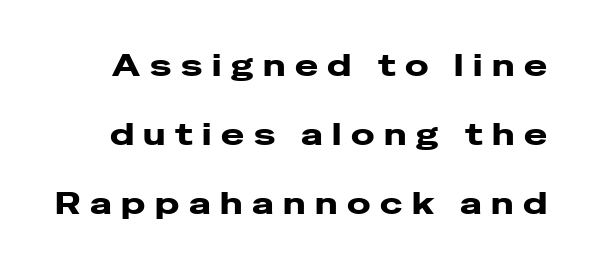
Letter spacing: wide. Vertical spacing — loose. Each letter keeps its own natural width here, so spacing adapts to shape. Italic: no, the glyphs are upright roman. The font family rendered here belongs to the sans-serif group. Check under the words: just untouched page.
